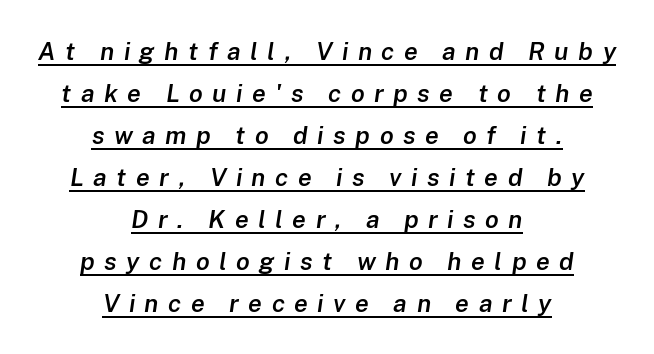
{"italic": "yes", "lean": "right", "slant_degrees": 8, "bold": "semi", "underline": "yes", "align": "center", "line_spacing": "normal", "line_spacing_ratio": 1.68, "letter_spacing": "wide", "letter_spacing_em": 0.38, "glyph_px": 25}
